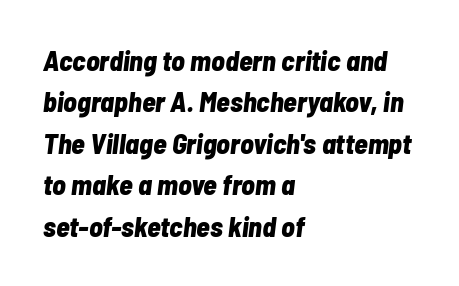
In terms of leading, this rendering sits right in the middle. Only glyphs here, with clear space below each row. One-word summary of the alignment: left. Does the weight exceed regular? Yes, all the way to bold. Each letter keeps its own natural width here, so spacing adapts to shape.
